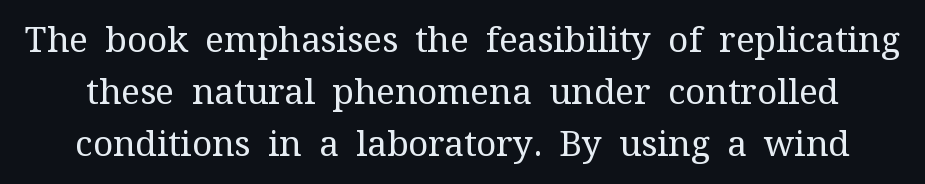
Heft: none added — not bold. The glyphs in this specimen are seriffed. Compared with typical body copy, the letter spacing here is the same. Looks like regular typesetting: each glyph gets only the width it needs. Vertical spacing — default.
